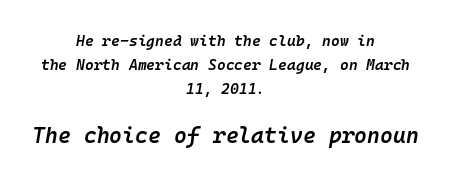
{"italic": "yes", "lean": "right", "slant_degrees": 10, "bold": "semi", "underline": "no", "align": "center", "line_spacing": "normal", "line_spacing_ratio": 1.61, "letter_spacing": "normal", "letter_spacing_em": 0.0, "larger_block": "second", "size_ratio": 1.47, "glyph_px": 22}
